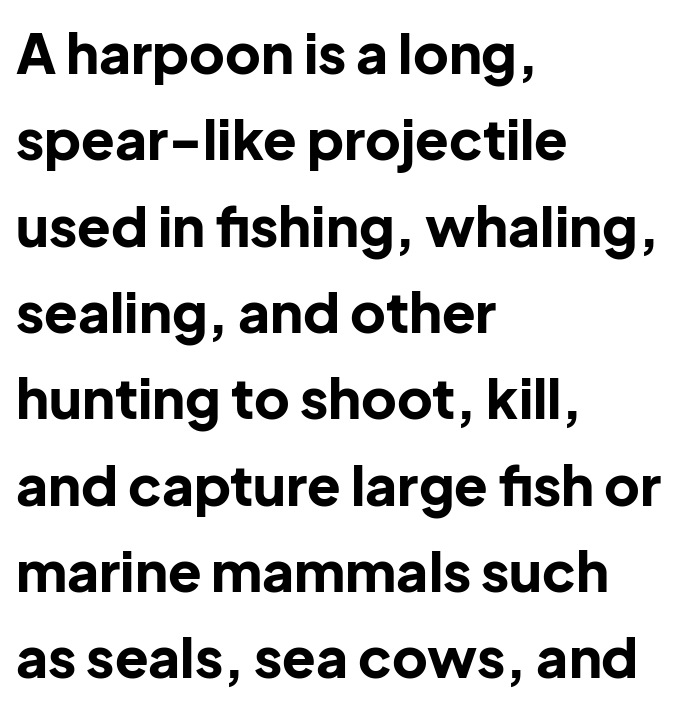
The image shows 55 px bold sans-serif type, upright; set left-aligned, normal line spacing (1.57x), normal letter spacing, not underlined; low stroke contrast and a medium x-height.
